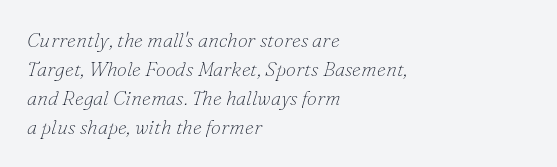
The line-height multiplier appears to be the usual default. These lines stack with their left ends in a neat column. Does the lettering tilt? It does — this is italic. Heaviness? Minimal to ordinary, like unemphasized prose.
